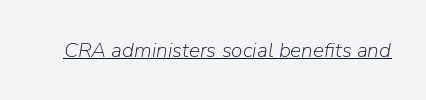
{"italic": "yes", "lean": "right", "slant_degrees": 9, "bold": "no", "underline": "yes", "letter_spacing": "normal", "letter_spacing_em": 0.0, "glyph_px": 21}
